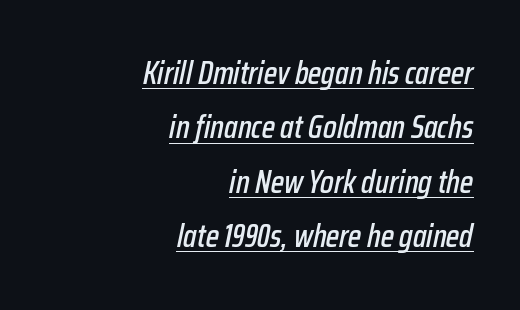
Q: Is the text italic (slanted)? A: Yes, it leans right by about 12 degrees.
Q: Is the text underlined? A: Yes.
Q: How is the paragraph aligned? A: Right-aligned.
Q: Is the spacing between letters normal or unusually wide? A: Normal.
Q: Is the spacing between lines tight, normal or loose? A: Normal.
Q: Width (condensed, normal, or wide)? A: Condensed.
Q: Stroke contrast? A: Low.
Q: x-height? A: Medium.
Q: Monospaced? A: No.
